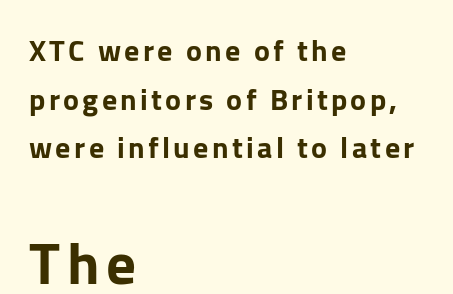
{"serif": "no", "italic": "no", "width": "normal", "stroke_contrast": "low", "x_height": "medium", "monospaced": "no", "underline": "no", "align": "left", "line_spacing": "normal", "line_spacing_ratio": 1.62, "larger_block": "second", "size_ratio": 1.97, "glyph_px": 59}
